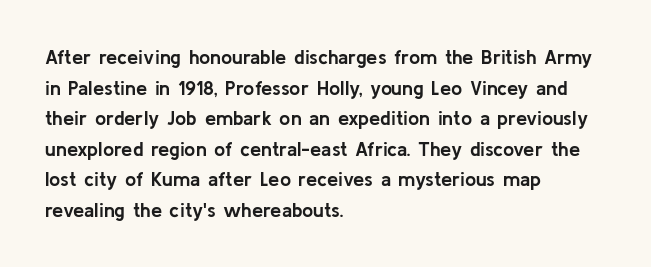
{"italic": "no", "bold": "yes", "underline": "no", "align": "left", "line_spacing": "normal", "line_spacing_ratio": 1.53, "letter_spacing": "normal", "letter_spacing_em": 0.0, "glyph_px": 20}
